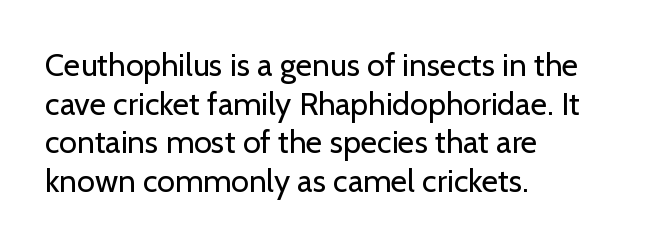
{"serif": "no", "italic": "no", "bold": "no", "weight": "regular", "width": "normal", "stroke_contrast": "low", "x_height": "medium", "monospaced": "no", "underline": "no", "align": "left", "line_spacing_ratio": 1.21, "letter_spacing": "normal", "letter_spacing_em": 0.0, "glyph_px": 32}
